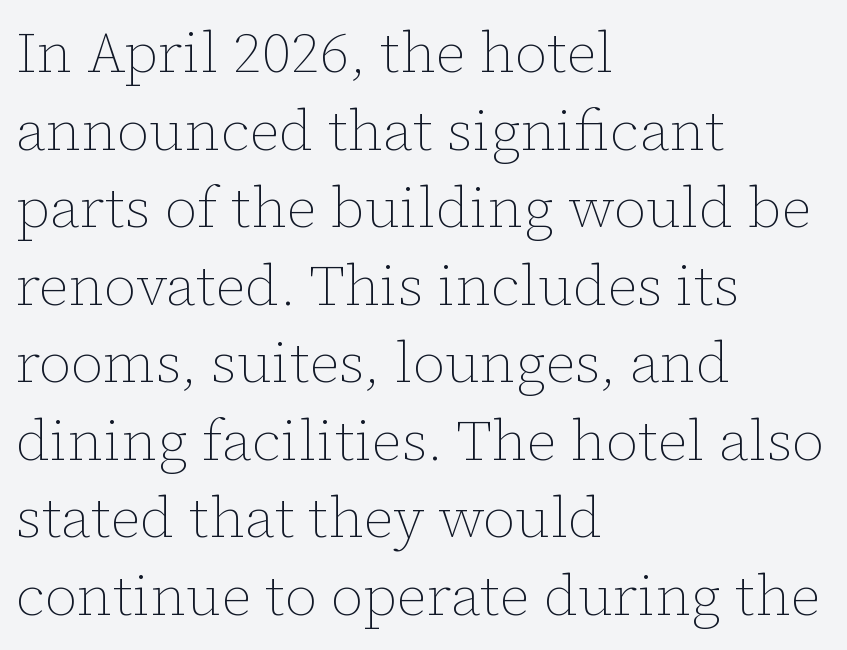
The image shows 57 px thin type, upright; set left-aligned, normal line spacing (1.36x), normal letter spacing, not underlined; low stroke contrast and a medium x-height.
